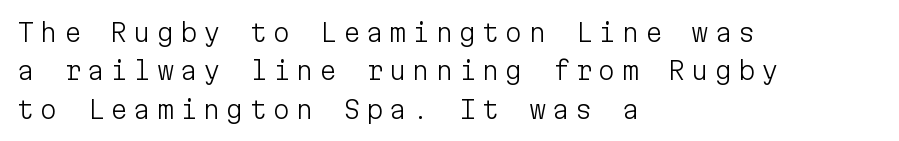
The image shows 25 px text type, upright; set left-aligned, normal line spacing (1.54x), unusually wide letter spacing (+0.23 em), not underlined.
